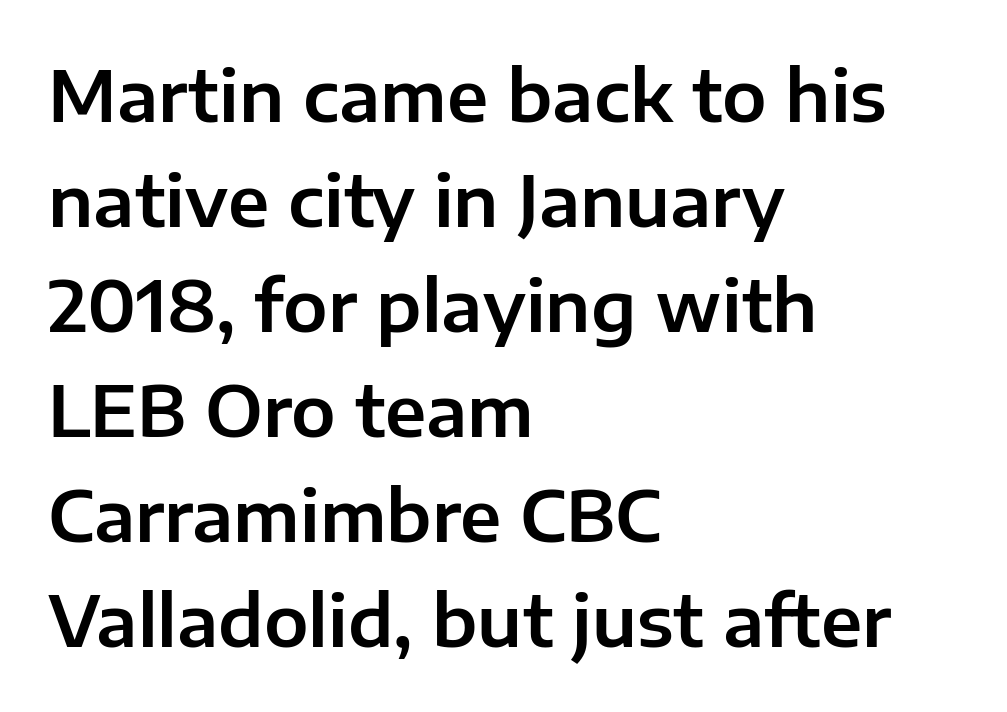
{"serif": "no", "italic": "no", "width": "normal", "stroke_contrast": "low", "x_height": "medium", "monospaced": "no", "underline": "no", "align": "left", "line_spacing": "normal", "line_spacing_ratio": 1.48, "letter_spacing": "normal", "letter_spacing_em": 0.0, "glyph_px": 71}
